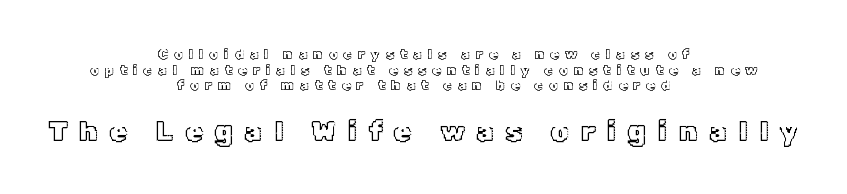
{"italic": "no", "width": "normal", "x_height": "medium", "monospaced": "no", "underline": "no", "align": "center", "line_spacing": "tight", "line_spacing_ratio": 1.12, "letter_spacing": "wide", "letter_spacing_em": 0.42, "larger_block": "second", "size_ratio": 2.0, "glyph_px": 28}
